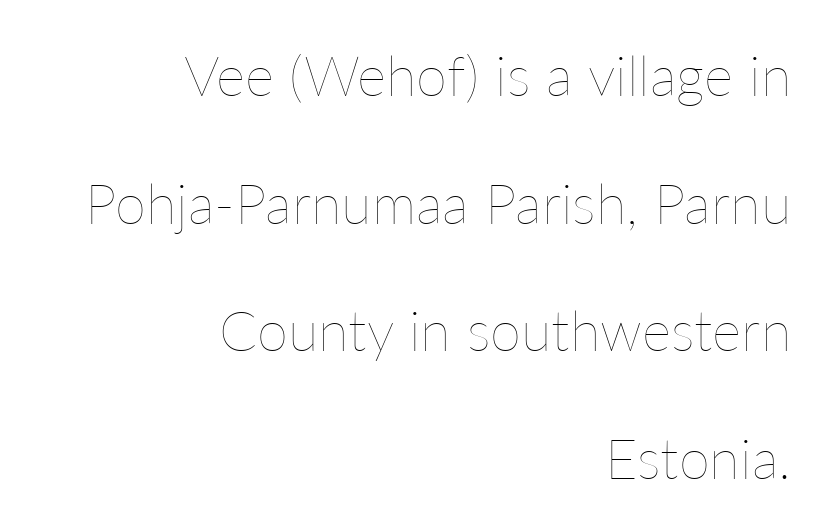
Note the varied advance widths — an 'i' is clearly narrower than an 'm'. Characters remain perfectly vertical along every line. The type is set solid horizontally, with unmodified tracking. The paragraph shown leans on its right margin. Compared with typical paragraphs, the rows here are farther apart. Compared with a typical body face, this is equally light or lighter still.
